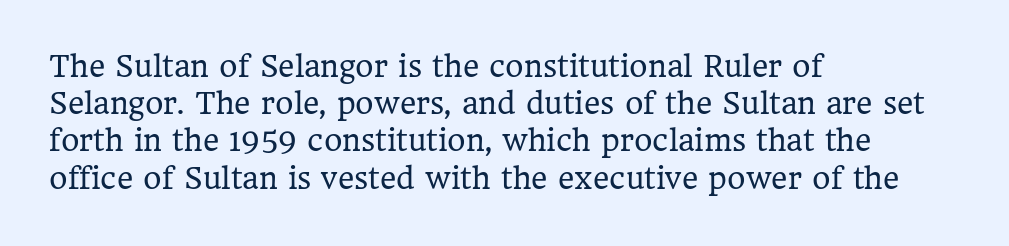
{"serif": "yes", "italic": "no", "bold": "no", "weight": "regular", "width": "normal", "stroke_contrast": "low", "x_height": "medium", "monospaced": "no", "underline": "no", "align": "left", "line_spacing": "normal", "line_spacing_ratio": 1.33, "letter_spacing": "normal", "letter_spacing_em": 0.0, "glyph_px": 28}
